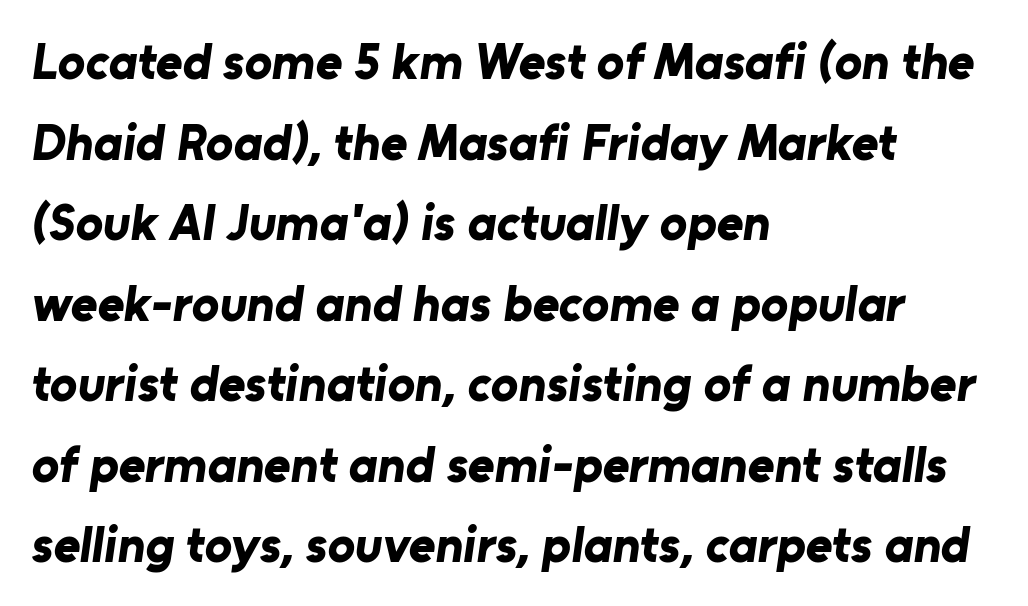
{"serif": "no", "bold": "yes", "weight": "bold", "width": "normal", "stroke_contrast": "low", "x_height": "medium", "monospaced": "no", "underline": "no", "align": "left", "line_spacing": "normal", "line_spacing_ratio": 1.58, "letter_spacing": "normal", "letter_spacing_em": 0.0, "glyph_px": 51}
